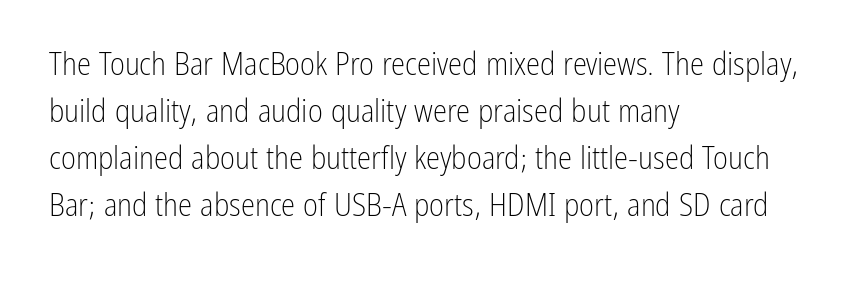
The image shows 32 px light, condensed sans-serif type, upright; set left-aligned, normal line spacing (1.47x), normal letter spacing, not underlined; low stroke contrast and a medium x-height.
